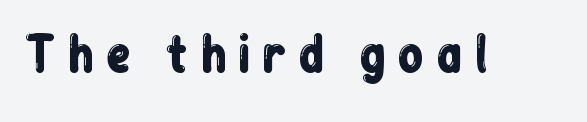
Q: Is the text italic (slanted)? A: No, it is upright.
Q: Is the typeface a serif or a sans-serif typeface? A: Sans-serif.
Q: Is the text underlined? A: No.
Q: Is the spacing between letters normal or unusually wide? A: Unusually wide.
Q: Width (condensed, normal, or wide)? A: Condensed.
Q: Stroke contrast? A: Low.
Q: x-height? A: Medium.
Q: Monospaced? A: No.
